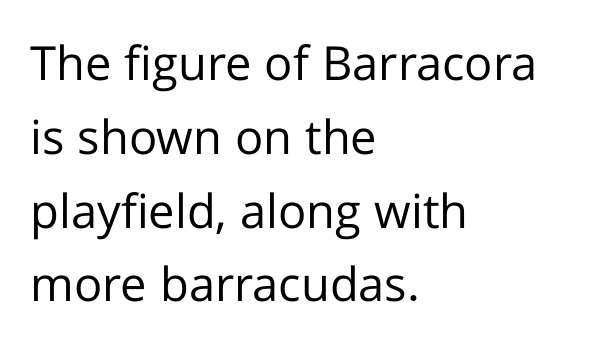
{"serif": "no", "italic": "no", "bold": "no", "weight": "regular", "width": "normal", "stroke_contrast": "low", "x_height": "medium", "monospaced": "no", "underline": "no", "align": "left", "line_spacing": "normal", "line_spacing_ratio": 1.57, "letter_spacing": "normal", "letter_spacing_em": 0.0, "glyph_px": 47}
